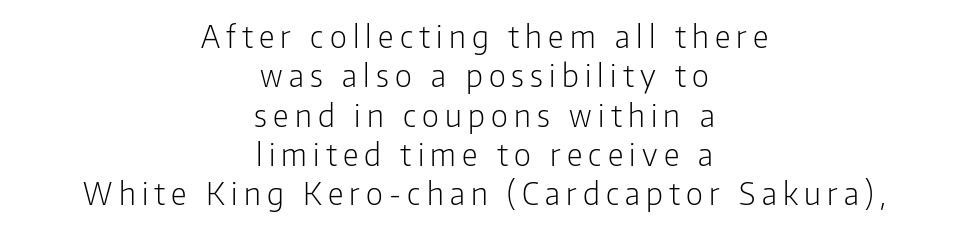
The image shows 31 px light, condensed sans-serif type, upright; set centered, normal line spacing (1.27x), unusually wide letter spacing (+0.2 em), not underlined; low stroke contrast and a medium x-height.
